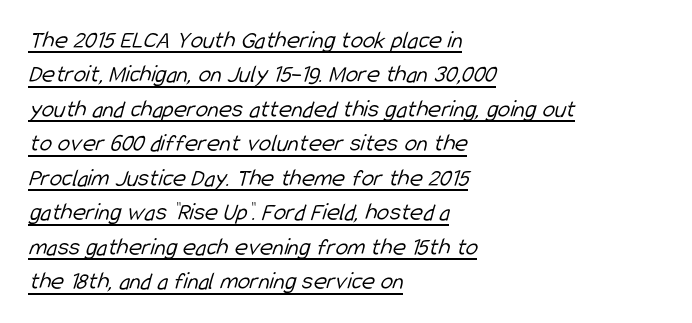
The image shows 25 px text type; set left-aligned, normal line spacing (1.38x), normal letter spacing, underlined.
